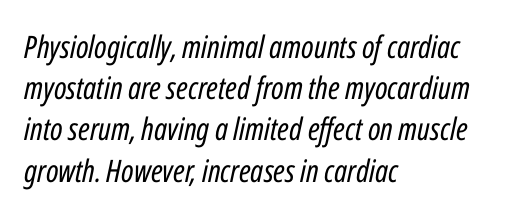
{"italic": "yes", "lean": "right", "slant_degrees": 12, "bold": "no", "weight": "regular", "width": "condensed", "stroke_contrast": "low", "x_height": "medium", "monospaced": "no", "underline": "no", "align": "left", "line_spacing": "normal", "line_spacing_ratio": 1.33, "letter_spacing": "normal", "letter_spacing_em": 0.0, "glyph_px": 31}
